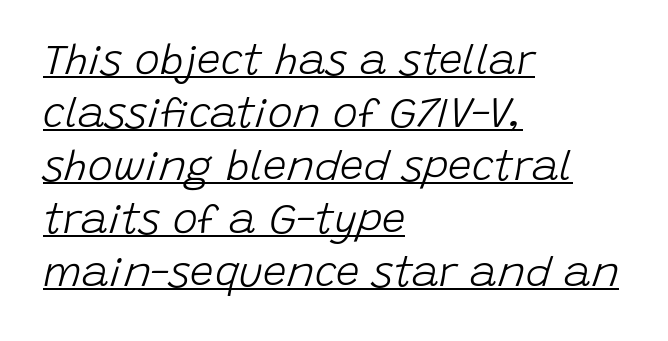
{"italic": "yes", "lean": "right", "slant_degrees": 15, "bold": "no", "weight": "light", "width": "normal", "stroke_contrast": "low", "x_height": "large", "monospaced": "no", "underline": "yes", "align": "left", "line_spacing": "normal", "line_spacing_ratio": 1.26, "letter_spacing": "normal", "letter_spacing_em": 0.0, "glyph_px": 42}
